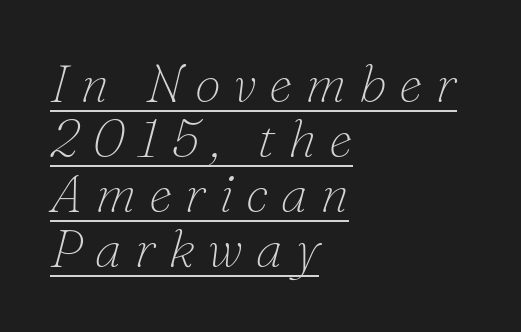
The image shows 53 px thin serif type, italic (leaning right); set left-aligned, tight line spacing (1.04x), unusually wide letter spacing (+0.24 em), underlined; low stroke contrast and a small x-height.
